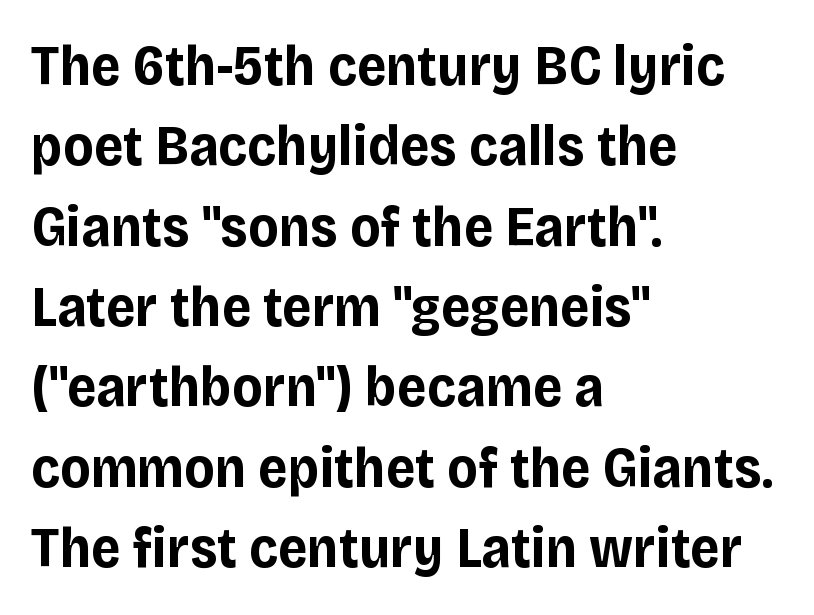
{"serif": "no", "italic": "no", "bold": "yes", "weight": "bold", "width": "normal", "stroke_contrast": "low", "x_height": "large", "monospaced": "no", "underline": "no", "align": "left", "line_spacing": "normal", "line_spacing_ratio": 1.41, "letter_spacing": "normal", "letter_spacing_em": 0.0, "glyph_px": 57}
